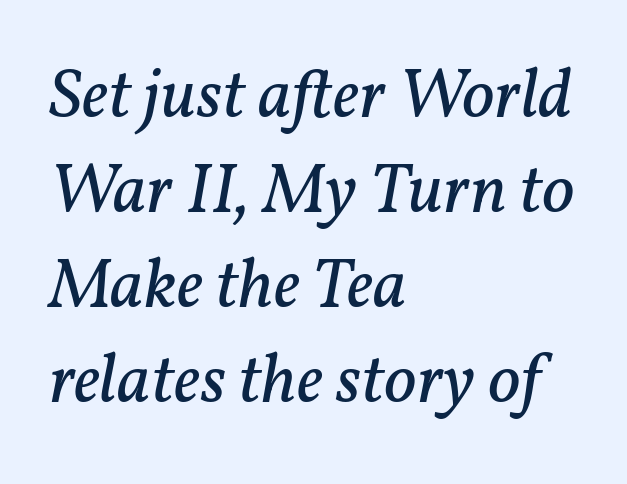
Old-style or modern, the face here clearly has serifs. Layout note: lines flush left. The rendering keeps characters at their native spacing. These lines are rendered in a variable-pitch font.
